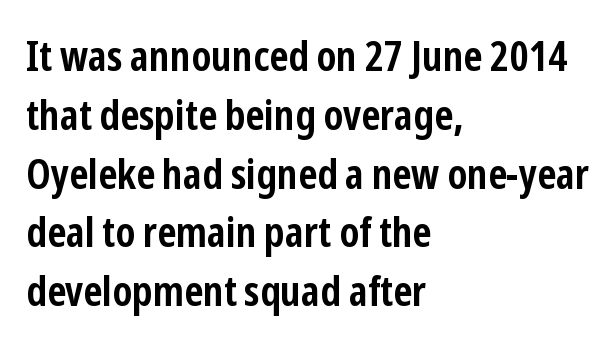
Note the varied advance widths — an 'i' is clearly narrower than an 'm'. The letters carry no serifs — their stems end cleanly without finishing strokes. The letters are bold, with thick, heavy strokes. Ascenders rise straight up at ninety degrees.
